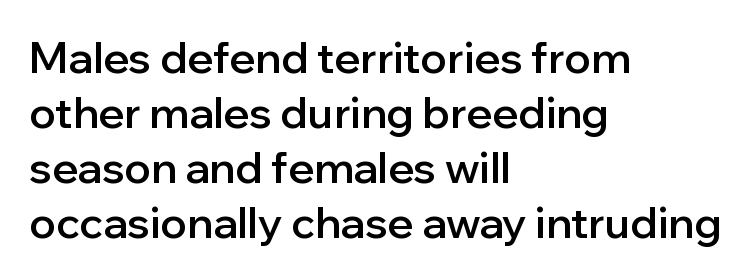
Observe the ordinary spacing: letters are neighbours, not strangers. Successive baselines arrive at the customary interval. Each letter's strokes conclude bluntly, with no projecting serifs. Posture: vertical. If you drew a ruler down the left edge, every line would touch it. Compared with an ordinary text face, these strokes are moderately heavier — a semibold.
